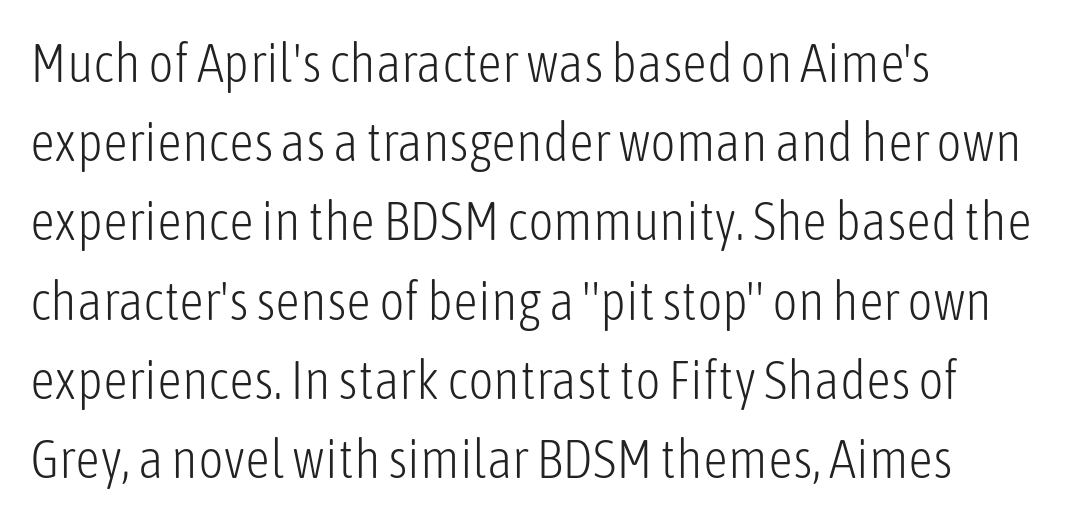
Q: Is the text bold? A: No.
Q: Is the text italic (slanted)? A: No, it is upright.
Q: Is the typeface a serif or a sans-serif typeface? A: Sans-serif.
Q: Is the text underlined? A: No.
Q: How is the paragraph aligned? A: Left-aligned.
Q: Is the spacing between letters normal or unusually wide? A: Normal.
Q: Is the spacing between lines tight, normal or loose? A: Normal.
Q: Width (condensed, normal, or wide)? A: Condensed.
Q: Stroke contrast? A: Low.
Q: x-height? A: Medium.
Q: Monospaced? A: No.
